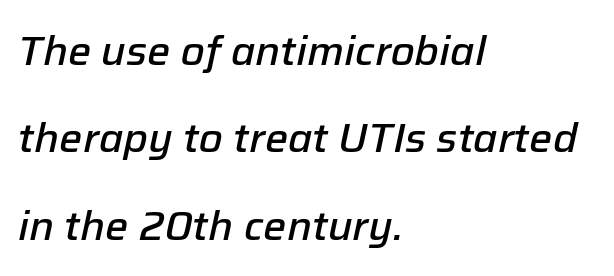
The image shows 41 px semibold type, italic (leaning right); set left-aligned, loose line spacing (2.13x), normal letter spacing, not underlined; low stroke contrast and a medium x-height.
